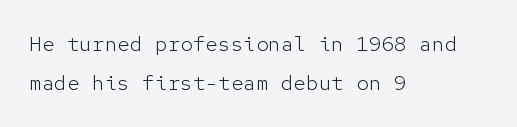
The image shows 21 px text type, upright; set left-aligned, line spacing 1.87x, normal letter spacing, not underlined.
